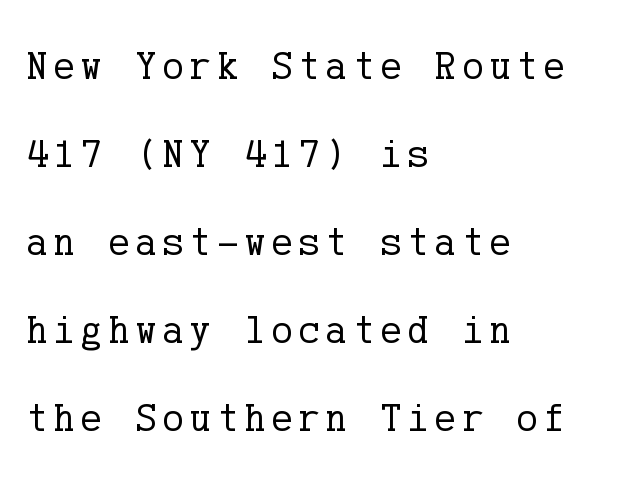
A roman cut, with each character standing at attention. Check under the words: just untouched page. The weight tops out at a normal text grade. Each line starts at the same left margin while the right side varies. Stroke terminals: seriffed.
